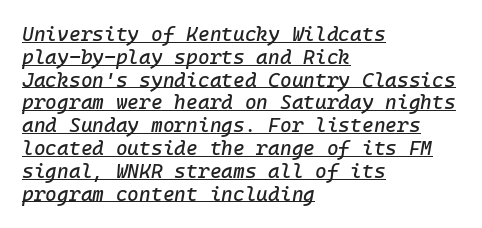
The image shows 20 px text type, italic (leaning right); set left-aligned, tight line spacing (1.14x), normal letter spacing, underlined.
